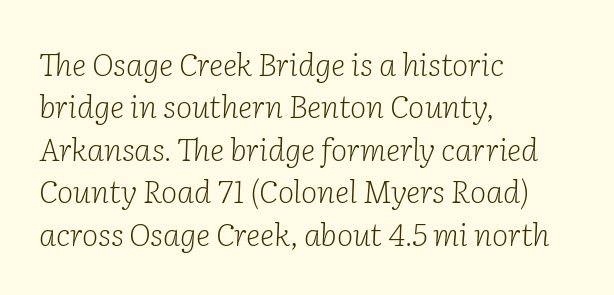
Bold? No — there's no thickening of the strokes. Caption: standard tracking, unaltered. The zone under the glyphs is completely vacant. The designer left line spacing at the default. Varying glyph widths throughout — classic text-font behaviour. The font family rendered here belongs to the serif group.
